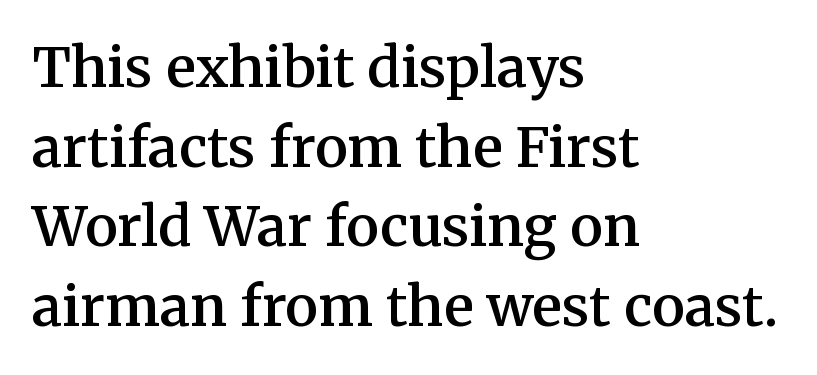
The image shows 55 px semibold serif type, upright; set left-aligned, normal line spacing (1.45x), normal letter spacing, not underlined; medium stroke contrast and a medium x-height.
